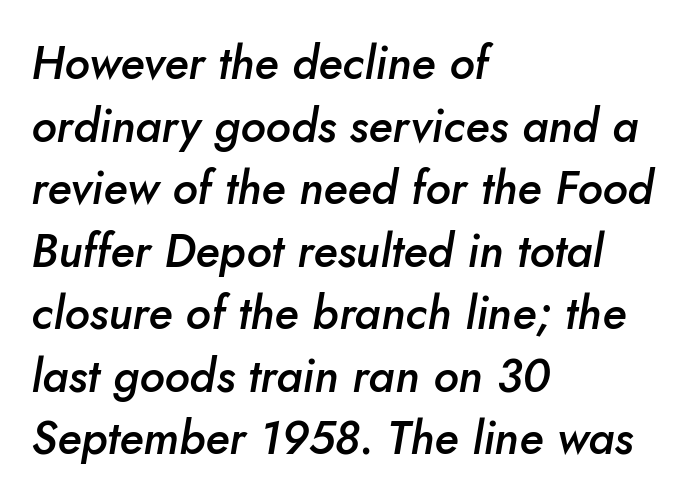
{"italic": "yes", "lean": "right", "slant_degrees": 10, "bold": "semi", "weight": "semibold", "width": "normal", "stroke_contrast": "low", "x_height": "small", "monospaced": "no", "underline": "no", "align": "left", "line_spacing": "normal", "line_spacing_ratio": 1.36, "letter_spacing": "normal", "letter_spacing_em": 0.0, "glyph_px": 46}
